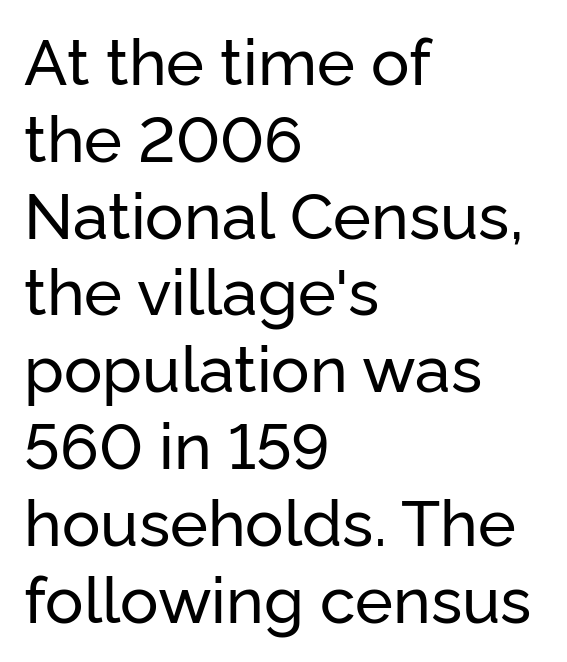
{"serif": "no", "italic": "no", "width": "normal", "stroke_contrast": "low", "x_height": "medium", "monospaced": "no", "underline": "no", "align": "left", "line_spacing_ratio": 1.2, "letter_spacing": "normal", "letter_spacing_em": 0.0, "glyph_px": 64}
